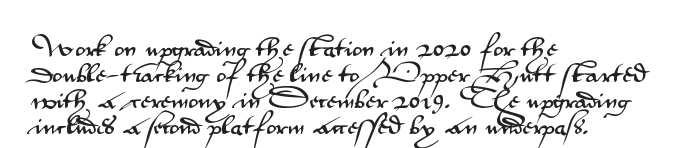
{"underline": "no", "align": "left", "line_spacing_ratio": 1.24, "letter_spacing": "normal", "letter_spacing_em": 0.0, "glyph_px": 21}
